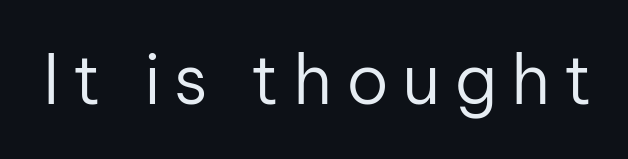
Q: Is the text bold? A: No.
Q: Is the text italic (slanted)? A: No, it is upright.
Q: Is the typeface a serif or a sans-serif typeface? A: Sans-serif.
Q: Is the text underlined? A: No.
Q: Is the spacing between letters normal or unusually wide? A: Unusually wide.
Q: Width (condensed, normal, or wide)? A: Normal.
Q: Stroke contrast? A: Low.
Q: x-height? A: Medium.
Q: Monospaced? A: No.
